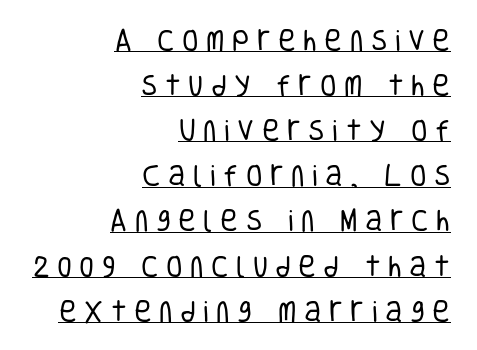
Q: Is the text bold? A: No.
Q: Is the text italic (slanted)? A: No, it is upright.
Q: Is the text underlined? A: Yes.
Q: How is the paragraph aligned? A: Right-aligned.
Q: Is the spacing between letters normal or unusually wide? A: Unusually wide.
